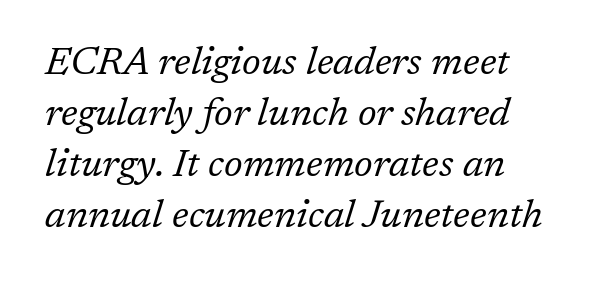
Q: Is the text bold? A: No.
Q: Is the text italic (slanted)? A: Yes, it leans right by about 17 degrees.
Q: Is the typeface a serif or a sans-serif typeface? A: Serif.
Q: Is the text underlined? A: No.
Q: How is the paragraph aligned? A: Left-aligned.
Q: Is the spacing between letters normal or unusually wide? A: Normal.
Q: Is the spacing between lines tight, normal or loose? A: Normal.
Q: Width (condensed, normal, or wide)? A: Normal.
Q: Stroke contrast? A: Low.
Q: x-height? A: Medium.
Q: Monospaced? A: No.
